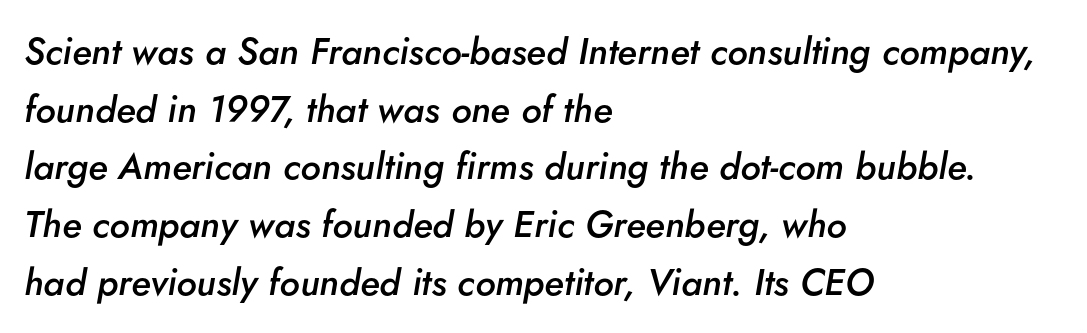
The image shows 37 px semibold type, italic (leaning right); set left-aligned, normal line spacing (1.56x), normal letter spacing, not underlined; low stroke contrast and a small x-height.
